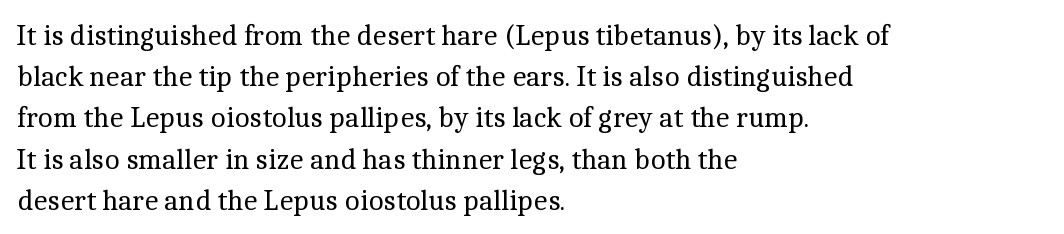
Q: Is the text bold? A: No.
Q: Is the text italic (slanted)? A: No, it is upright.
Q: Is the typeface a serif or a sans-serif typeface? A: Serif.
Q: Is the text underlined? A: No.
Q: How is the paragraph aligned? A: Left-aligned.
Q: Is the spacing between letters normal or unusually wide? A: Normal.
Q: Is the spacing between lines tight, normal or loose? A: Normal.
Q: Width (condensed, normal, or wide)? A: Normal.
Q: x-height? A: Medium.
Q: Monospaced? A: No.
